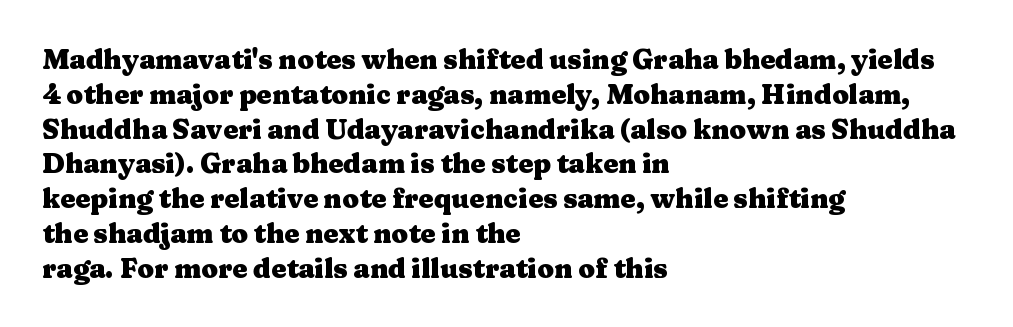
{"italic": "no", "bold": "yes", "underline": "no", "align": "left", "line_spacing": "normal", "line_spacing_ratio": 1.29, "letter_spacing": "normal", "letter_spacing_em": 0.0, "glyph_px": 27}
